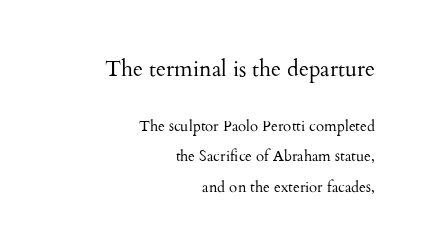
Q: Is the text bold? A: No.
Q: Is the text italic (slanted)? A: No, it is upright.
Q: Is the text underlined? A: No.
Q: How is the paragraph aligned? A: Right-aligned.
Q: Is the spacing between letters normal or unusually wide? A: Normal.
Q: Is the spacing between lines tight, normal or loose? A: Loose.
Q: Which block of text is set in a larger size, the first (top) or the second (bottom)? A: The first (top) one.
